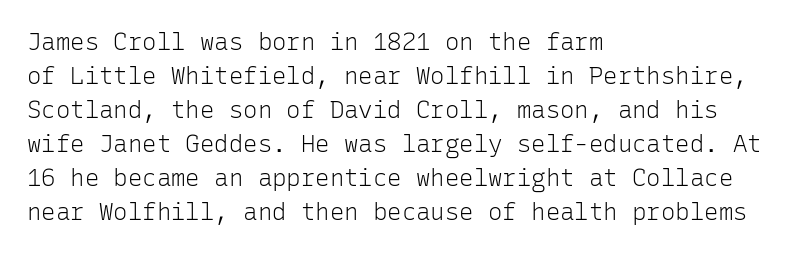
{"italic": "no", "bold": "no", "underline": "no", "align": "left", "line_spacing": "normal", "line_spacing_ratio": 1.42, "letter_spacing": "normal", "letter_spacing_em": 0.0, "glyph_px": 24}
